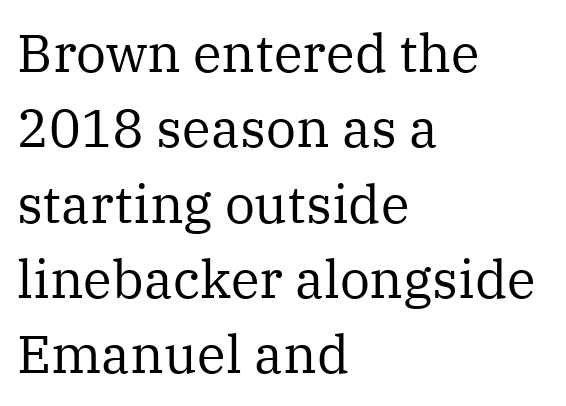
The image shows 53 px regular-weight serif type, upright; set left-aligned, normal line spacing (1.42x), normal letter spacing, not underlined; medium stroke contrast and a medium x-height.
